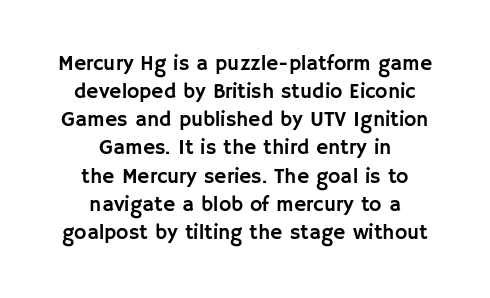
Q: Is the text italic (slanted)? A: No, it is upright.
Q: Is the text underlined? A: No.
Q: How is the paragraph aligned? A: Centered.
Q: Is the spacing between letters normal or unusually wide? A: Normal.
Q: Is the spacing between lines tight, normal or loose? A: Normal.
